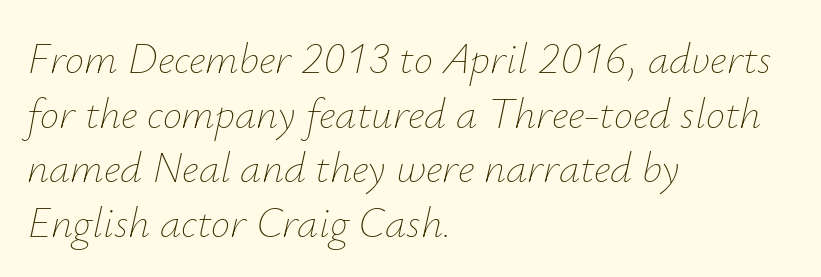
The image shows 43 px thin type, italic (leaning right); set left-aligned, normal line spacing (1.27x), normal letter spacing, not underlined; low stroke contrast and a small x-height.
